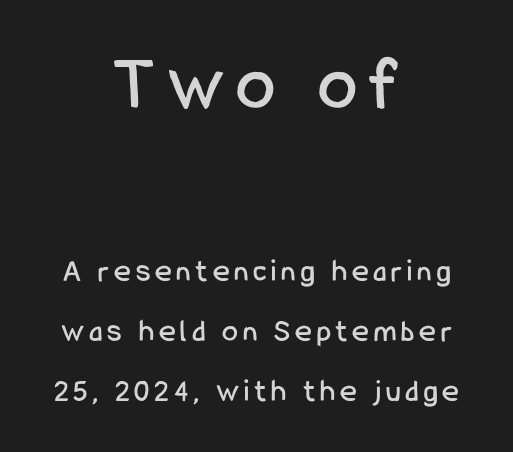
The image shows 79 px condensed sans-serif type, upright; set centered, line spacing 1.87x, not underlined; the first (top) block is 2.47x larger; low stroke contrast and a medium x-height.
